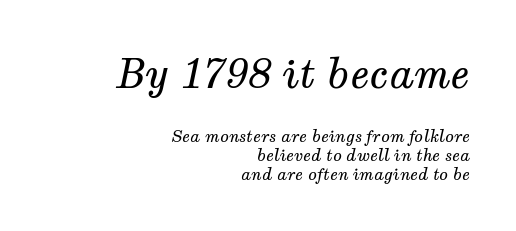
{"serif": "yes", "italic": "yes", "lean": "right", "slant_degrees": 12, "bold": "no", "weight": "regular", "width": "normal", "stroke_contrast": "medium", "x_height": "medium", "monospaced": "no", "underline": "no", "align": "right", "line_spacing_ratio": 1.18, "letter_spacing": "normal", "letter_spacing_em": 0.0, "larger_block": "first", "size_ratio": 2.5, "glyph_px": 40}
